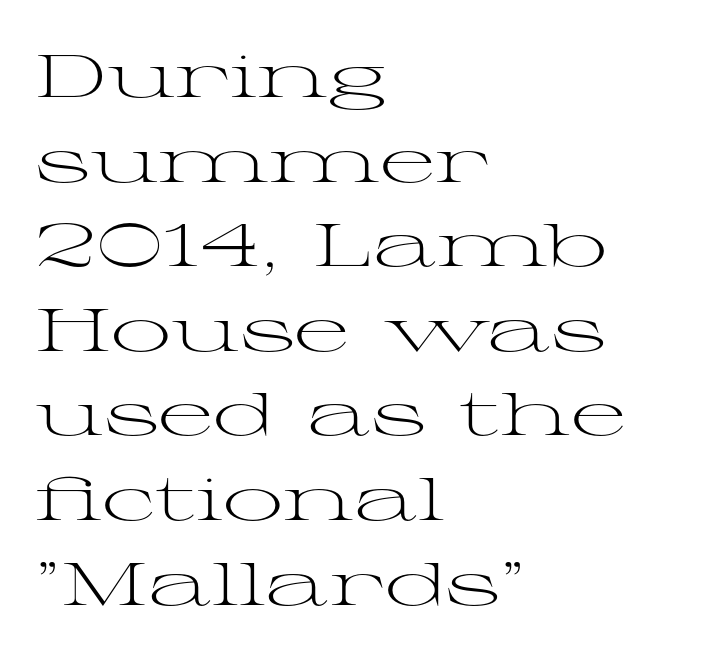
{"serif": "yes", "italic": "no", "bold": "no", "weight": "light", "width": "wide", "stroke_contrast": "medium", "x_height": "medium", "monospaced": "no", "underline": "no", "align": "left", "line_spacing": "normal", "line_spacing_ratio": 1.41, "letter_spacing": "normal", "letter_spacing_em": 0.0, "glyph_px": 60}
